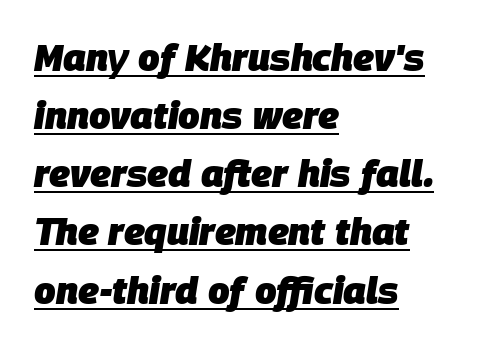
In terms of weight, the rendering is a true, heavy bold. Check the space under the baseline: a stroke is drawn there. Characters are canted at an angle relative to the baseline's perpendicular. The letters sit at their default tracking, neither squeezed nor spread.
